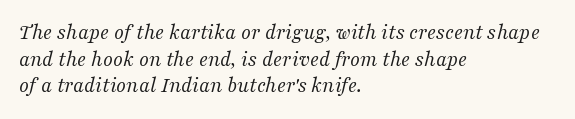
{"italic": "yes", "lean": "right", "slant_degrees": 16, "bold": "no", "underline": "no", "align": "left", "line_spacing_ratio": 1.21, "letter_spacing": "normal", "letter_spacing_em": 0.0, "glyph_px": 22}
